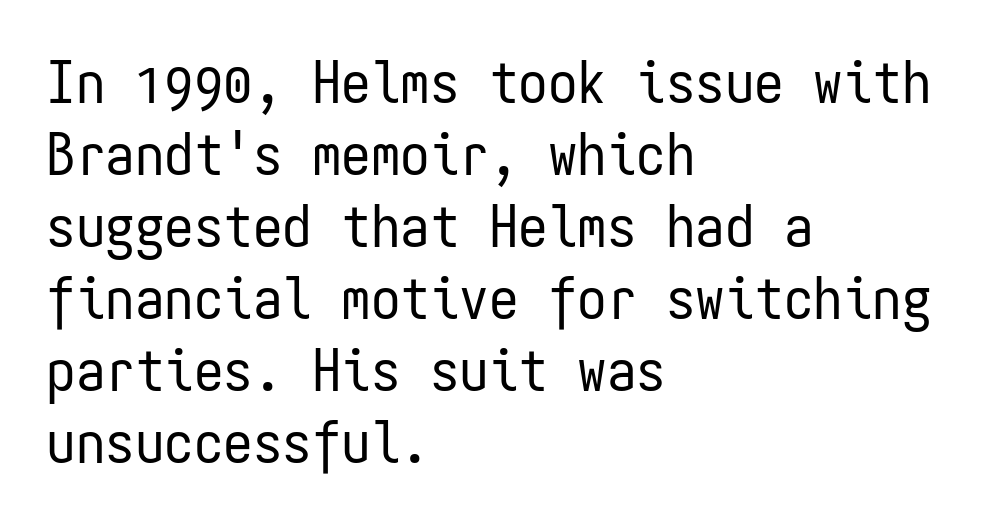
No feet cap the strokes, marking this as sans-serif type. Every stem runs plumb, perpendicular to the baseline. Summary of weight: not heavy and not bold. Underlining? Definitely not there. Short note: letters normally spaced.
